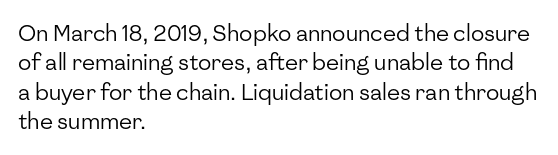
Caption: face not bold, strokes unweighted. Whoever set this chose a conventional vertical rhythm. This sample uses plain, unmodified letter spacing. The lettering stays uniformly vertical, giving the passage a roman look. Rule under the text: the space is simply empty.
